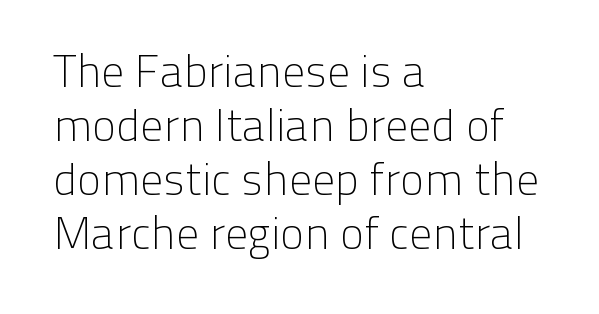
Q: Is the text bold? A: No.
Q: Is the text italic (slanted)? A: No, it is upright.
Q: Is the typeface a serif or a sans-serif typeface? A: Sans-serif.
Q: Is the text underlined? A: No.
Q: How is the paragraph aligned? A: Left-aligned.
Q: Is the spacing between letters normal or unusually wide? A: Normal.
Q: Width (condensed, normal, or wide)? A: Normal.
Q: Stroke contrast? A: Low.
Q: x-height? A: Medium.
Q: Monospaced? A: No.
